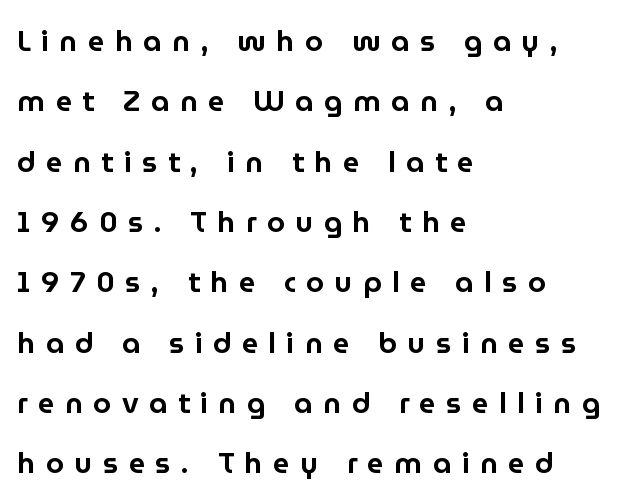
The image shows 29 px sans-serif type, upright; set left-aligned, loose line spacing (2.08x), unusually wide letter spacing (+0.36 em), not underlined; low stroke contrast and a medium x-height.
